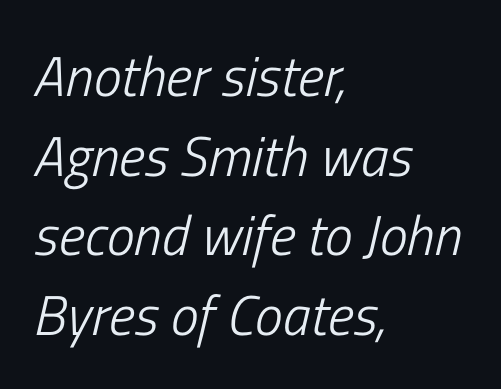
The image shows 56 px light, condensed type, italic (leaning right); set left-aligned, normal line spacing (1.42x), normal letter spacing, not underlined; low stroke contrast and a medium x-height.
